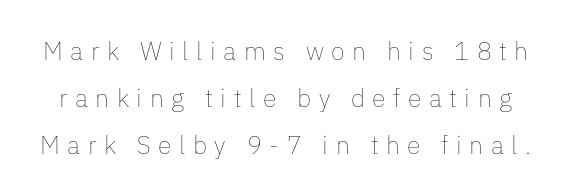
Q: Is the text bold? A: No.
Q: Is the text italic (slanted)? A: No, it is upright.
Q: Is the text underlined? A: No.
Q: Is the spacing between letters normal or unusually wide? A: Unusually wide.
